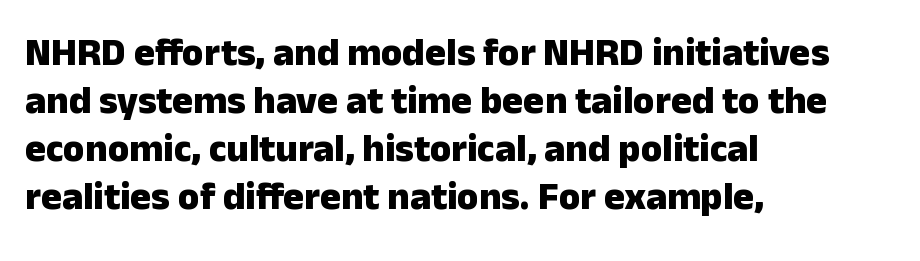
{"serif": "no", "italic": "no", "bold": "yes", "weight": "heavy", "width": "normal", "stroke_contrast": "low", "x_height": "medium", "monospaced": "no", "underline": "no", "align": "left", "line_spacing_ratio": 1.23, "letter_spacing": "normal", "letter_spacing_em": 0.0, "glyph_px": 39}
